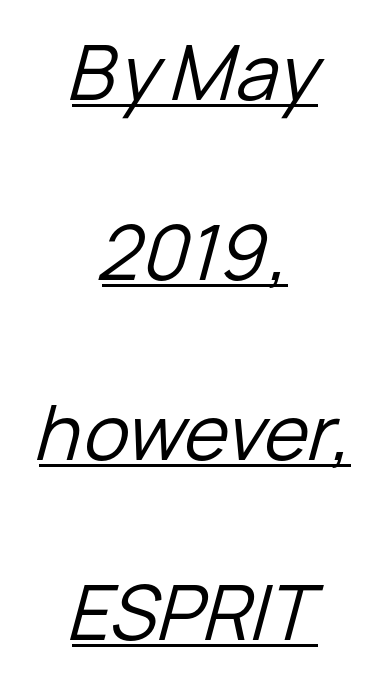
Q: Is the text bold? A: No.
Q: Is the text italic (slanted)? A: Yes, it leans right by about 15 degrees.
Q: Is the text underlined? A: Yes.
Q: How is the paragraph aligned? A: Centered.
Q: Is the spacing between letters normal or unusually wide? A: Normal.
Q: Is the spacing between lines tight, normal or loose? A: Loose.
Q: Width (condensed, normal, or wide)? A: Normal.
Q: Stroke contrast? A: Low.
Q: x-height? A: Medium.
Q: Monospaced? A: No.
